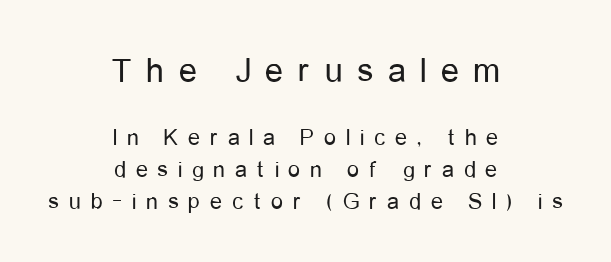
Do the letters lean? They stand straight. Spacing verdict: proportional, widths tailored to each character. Rows of type keep a routine distance in the vertical direction. The glyphs are unaccompanied by any horizontal stroke below them. Notice how the passage keeps no hard edge, just a central spine.
